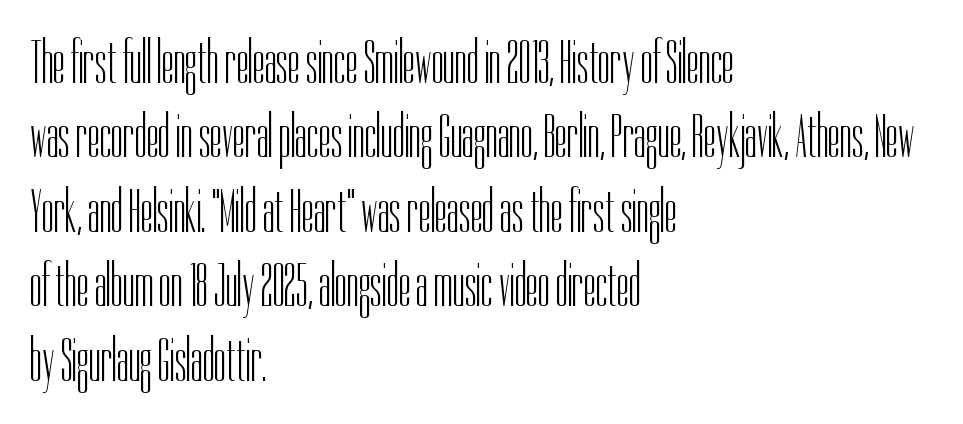
Q: Is the text bold? A: No.
Q: Is the text italic (slanted)? A: No, it is upright.
Q: Is the typeface a serif or a sans-serif typeface? A: Sans-serif.
Q: Is the text underlined? A: No.
Q: How is the paragraph aligned? A: Left-aligned.
Q: Is the spacing between letters normal or unusually wide? A: Normal.
Q: Width (condensed, normal, or wide)? A: Condensed.
Q: Stroke contrast? A: Low.
Q: x-height? A: Medium.
Q: Monospaced? A: No.
